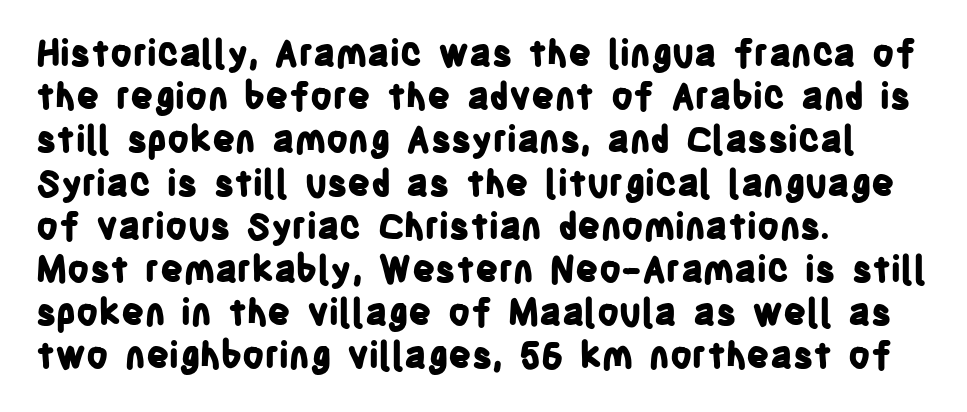
Q: Is the text bold? A: Yes.
Q: Is the text italic (slanted)? A: No, it is upright.
Q: Is the typeface a serif or a sans-serif typeface? A: Sans-serif.
Q: Is the text underlined? A: No.
Q: How is the paragraph aligned? A: Left-aligned.
Q: Is the spacing between letters normal or unusually wide? A: Normal.
Q: Width (condensed, normal, or wide)? A: Condensed.
Q: Stroke contrast? A: Low.
Q: x-height? A: Large.
Q: Monospaced? A: No.
